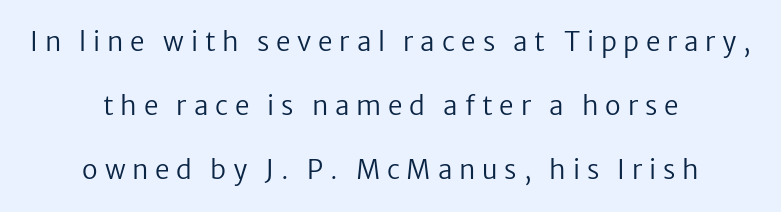
Counters stay open thanks to moderate or lighter strokes. Do the letters lean? They stand straight. The space beneath each line is pristine and unruled. Baseline-to-baseline distance is far greater than the letter height. The line texture is sparse and dotted thanks to wide tracking. A centered setting, common on invitations and titles, is used for this passage.
